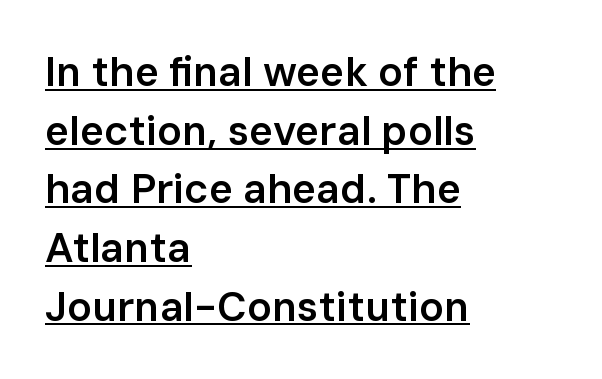
Q: Is the text bold? A: Semi-bold.
Q: Is the text italic (slanted)? A: No, it is upright.
Q: Is the typeface a serif or a sans-serif typeface? A: Sans-serif.
Q: Is the text underlined? A: Yes.
Q: How is the paragraph aligned? A: Left-aligned.
Q: Is the spacing between letters normal or unusually wide? A: Normal.
Q: Is the spacing between lines tight, normal or loose? A: Normal.
Q: Width (condensed, normal, or wide)? A: Normal.
Q: Stroke contrast? A: Low.
Q: x-height? A: Medium.
Q: Monospaced? A: No.
